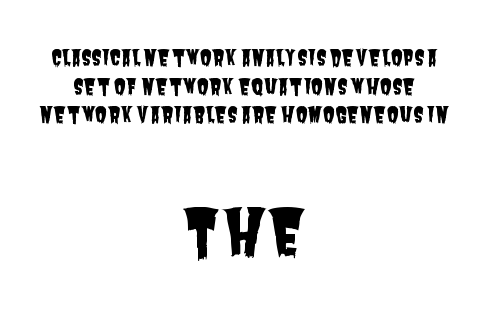
{"serif": "no", "width": "condensed", "stroke_contrast": "low", "x_height": "large", "monospaced": "no", "underline": "no", "align": "center", "line_spacing": "normal", "line_spacing_ratio": 1.36, "letter_spacing": "normal", "letter_spacing_em": 0.0, "larger_block": "second", "size_ratio": 3.0, "glyph_px": 63}
